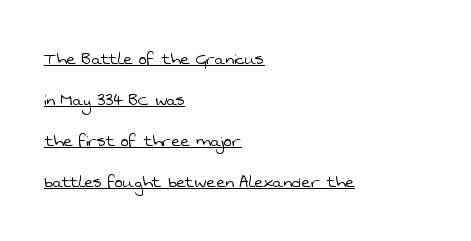
Quick note: interline space is abundant. These lines are set flush left with a ragged right edge. You can see a thin bar hugging the bottom of the glyphs. Nothing heavy about these letters — not bold at all. Tracking here is standard; glyphs follow each other at the usual distance.
